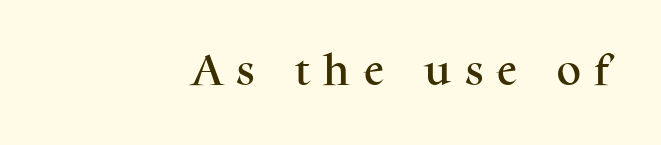
The image shows 34 px serif type, upright; set right-aligned, unusually wide letter spacing (+0.41 em), not underlined; medium stroke contrast and a medium x-height.
